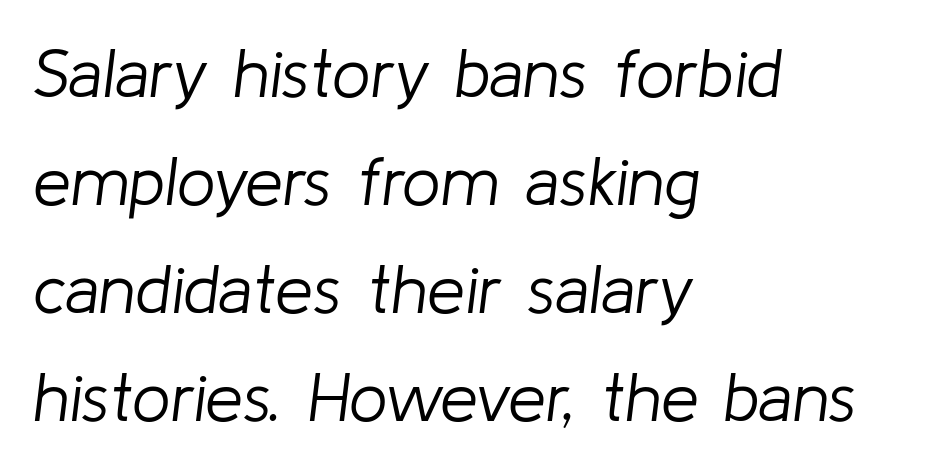
Q: Is the text bold? A: No.
Q: Is the text italic (slanted)? A: Yes, it leans right by about 8 degrees.
Q: Is the text underlined? A: No.
Q: How is the paragraph aligned? A: Left-aligned.
Q: Is the spacing between letters normal or unusually wide? A: Normal.
Q: Is the spacing between lines tight, normal or loose? A: Normal.
Q: Width (condensed, normal, or wide)? A: Normal.
Q: Stroke contrast? A: Low.
Q: x-height? A: Medium.
Q: Monospaced? A: No.
